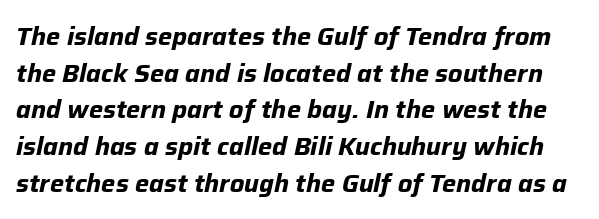
The image shows 25 px bold type, italic (leaning right); set normal line spacing (1.47x), normal letter spacing, not underlined.
